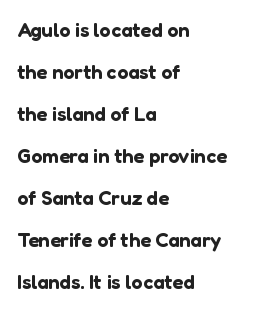
Q: Is the text italic (slanted)? A: No, it is upright.
Q: Is the text underlined? A: No.
Q: How is the paragraph aligned? A: Left-aligned.
Q: Is the spacing between letters normal or unusually wide? A: Normal.
Q: Is the spacing between lines tight, normal or loose? A: Loose.
